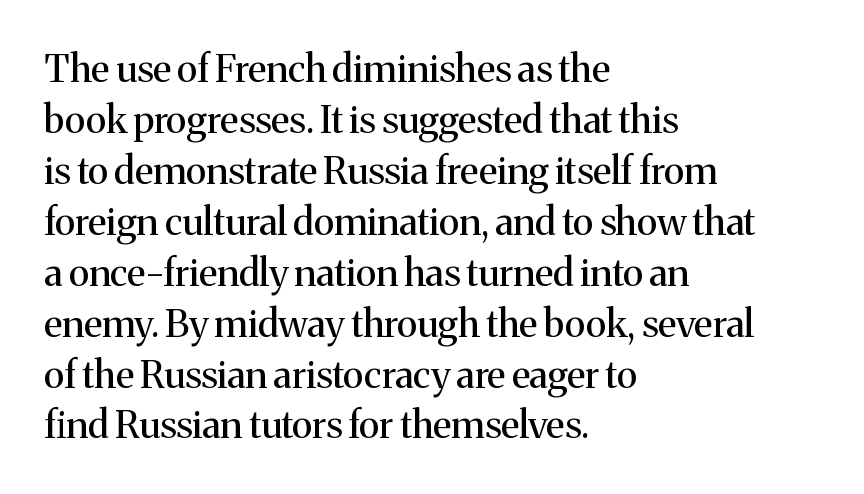
The image shows 38 px regular-weight serif type, upright; set left-aligned, normal line spacing (1.34x), normal letter spacing, not underlined; medium stroke contrast and a medium x-height.
